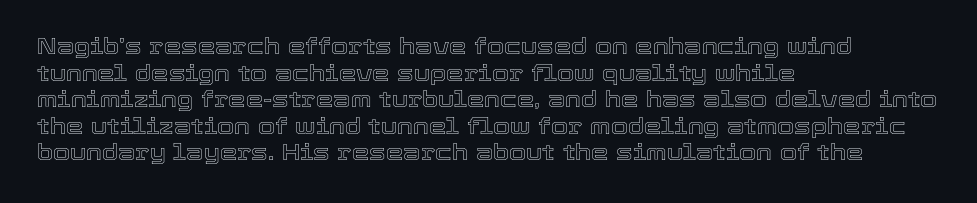
A student would call this left alignment; a typographer would say flush left, rag right. Nobody touched the tracking dial on this one. Tall strokes in this sample are plumb rather than angled. Descenders are the only things crossing below the line.
